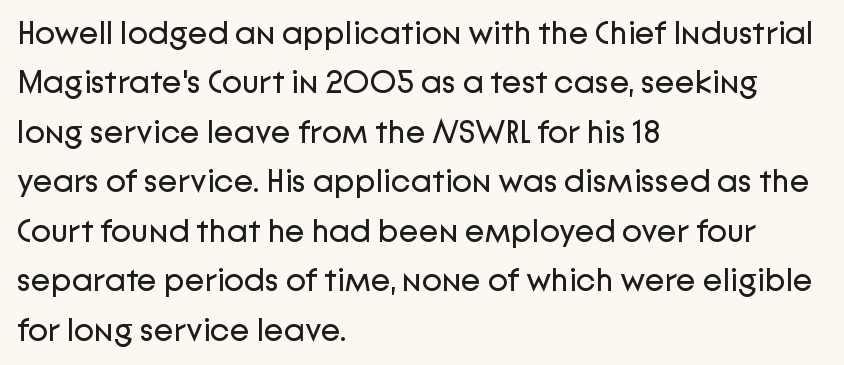
Normally led — the rows are evenly, conventionally spaced. Compared with a typical body face, this is equally light or lighter still. Is this a sans? Yes — the strokes have no serifs. The tracking reads as untouched default to a designer's eye.
